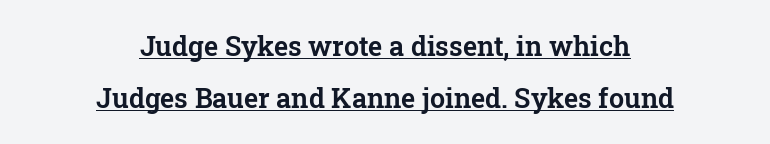
Glance below the letters and you will spot a drawn line. Quick note: interline space is abundant. Layout note: lines centered. If you drew a line through each stem, it would be perfectly vertical. These lines keep a tight, regular rhythm from letter to letter.
